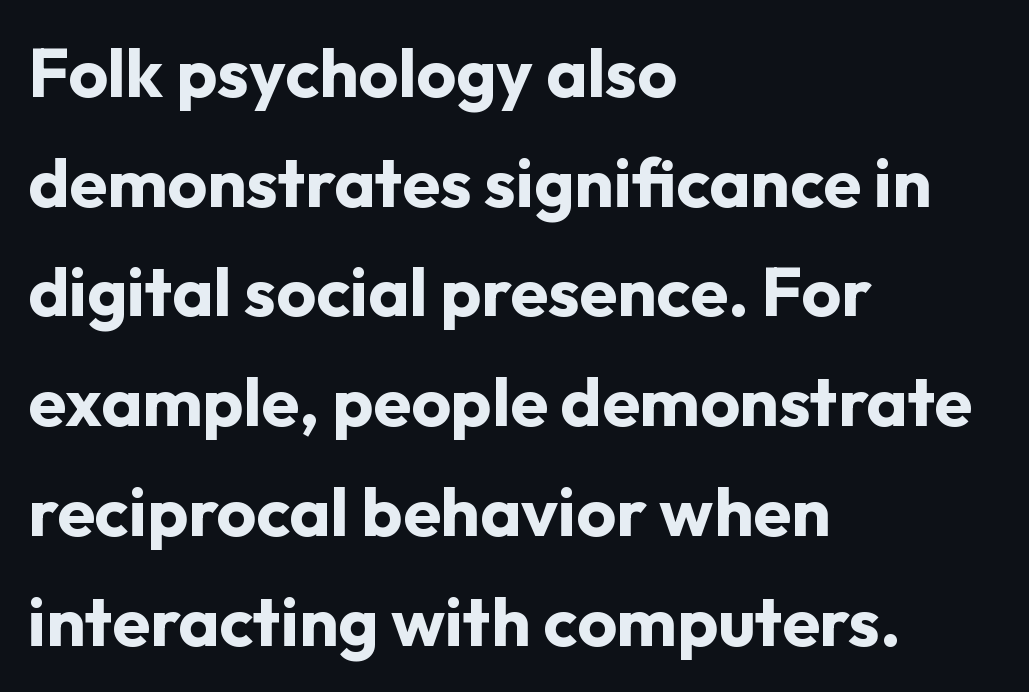
{"serif": "no", "italic": "no", "bold": "yes", "weight": "bold", "width": "normal", "stroke_contrast": "low", "x_height": "medium", "monospaced": "no", "underline": "no", "align": "left", "line_spacing": "normal", "line_spacing_ratio": 1.59, "letter_spacing": "normal", "letter_spacing_em": 0.0, "glyph_px": 69}
